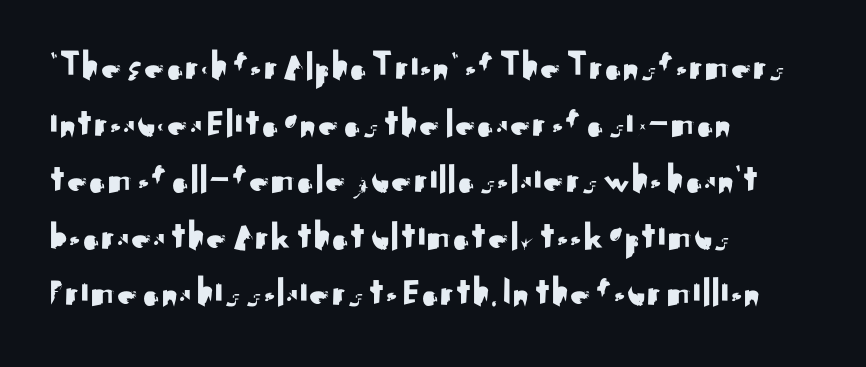
Q: Is the text italic (slanted)? A: No, it is upright.
Q: Is the typeface a serif or a sans-serif typeface? A: Sans-serif.
Q: Is the text underlined? A: No.
Q: How is the paragraph aligned? A: Left-aligned.
Q: Is the spacing between letters normal or unusually wide? A: Normal.
Q: Is the spacing between lines tight, normal or loose? A: Normal.
Q: Width (condensed, normal, or wide)? A: Normal.
Q: Stroke contrast? A: Medium.
Q: x-height? A: Small.
Q: Monospaced? A: No.
